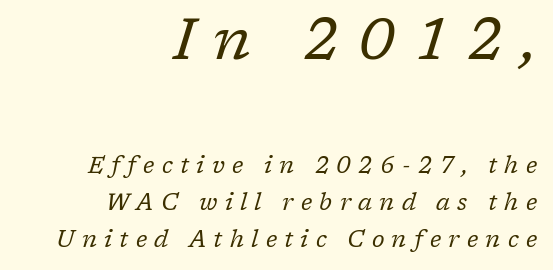
Q: Is the text bold? A: No.
Q: Is the text italic (slanted)? A: Yes, it leans right by about 17 degrees.
Q: Is the typeface a serif or a sans-serif typeface? A: Serif.
Q: Is the text underlined? A: No.
Q: How is the paragraph aligned? A: Right-aligned.
Q: Is the spacing between letters normal or unusually wide? A: Unusually wide.
Q: Is the spacing between lines tight, normal or loose? A: Normal.
Q: Which block of text is set in a larger size, the first (top) or the second (bottom)? A: The first (top) one.
Q: Width (condensed, normal, or wide)? A: Normal.
Q: Stroke contrast? A: Low.
Q: x-height? A: Medium.
Q: Monospaced? A: No.
